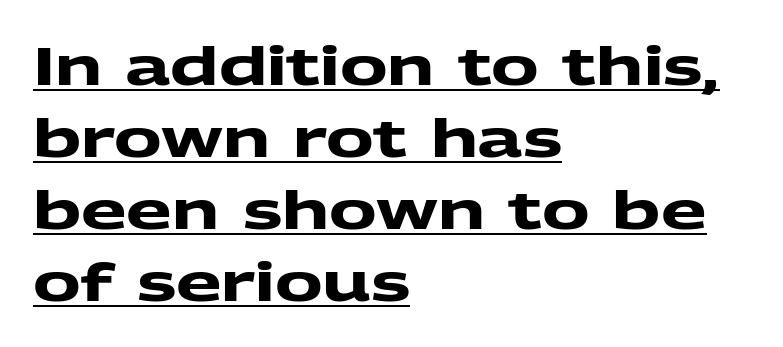
Stroke terminals: plain, sans-serif. The rendering anchors every line to the left-hand side. The space between consecutive lines is moderate. Somebody hit Ctrl+U on this one — the words are underlined. Is the type bold? Yes — the strokes are clearly thick and heavy.
